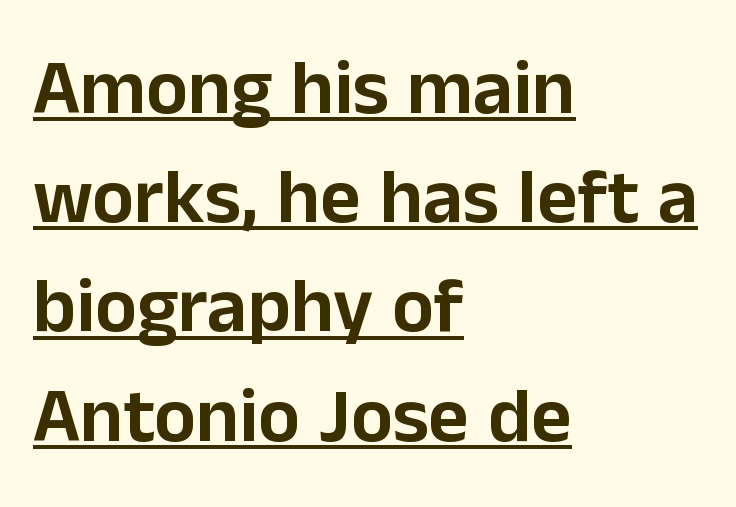
Q: Is the text italic (slanted)? A: No, it is upright.
Q: Is the typeface a serif or a sans-serif typeface? A: Sans-serif.
Q: Is the text underlined? A: Yes.
Q: How is the paragraph aligned? A: Left-aligned.
Q: Is the spacing between letters normal or unusually wide? A: Normal.
Q: Is the spacing between lines tight, normal or loose? A: Normal.
Q: Width (condensed, normal, or wide)? A: Normal.
Q: Stroke contrast? A: Low.
Q: x-height? A: Medium.
Q: Monospaced? A: No.
